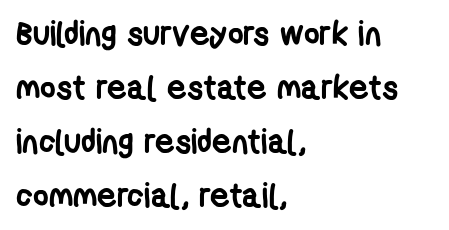
Q: Is the text bold? A: Yes.
Q: Is the typeface a serif or a sans-serif typeface? A: Sans-serif.
Q: Is the text underlined? A: No.
Q: How is the paragraph aligned? A: Left-aligned.
Q: Is the spacing between letters normal or unusually wide? A: Normal.
Q: Is the spacing between lines tight, normal or loose? A: Normal.
Q: Width (condensed, normal, or wide)? A: Condensed.
Q: Stroke contrast? A: Low.
Q: x-height? A: Medium.
Q: Monospaced? A: No.
